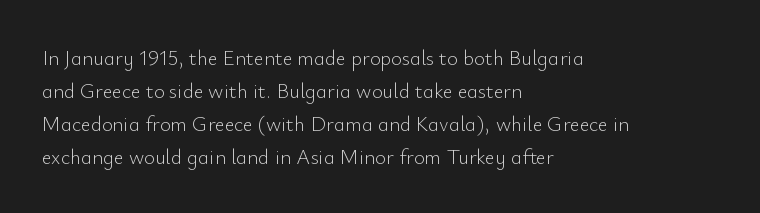
{"italic": "no", "bold": "no", "underline": "no", "align": "left", "line_spacing": "normal", "line_spacing_ratio": 1.57, "letter_spacing": "normal", "letter_spacing_em": 0.0, "glyph_px": 21}
